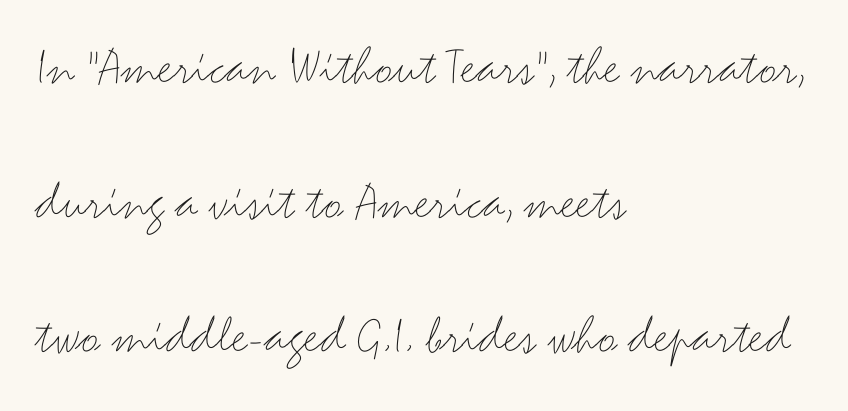
The image shows 55 px thin, wide sans-serif type; set left-aligned, loose line spacing (2.45x), normal letter spacing, not underlined; medium stroke contrast and a small x-height.
